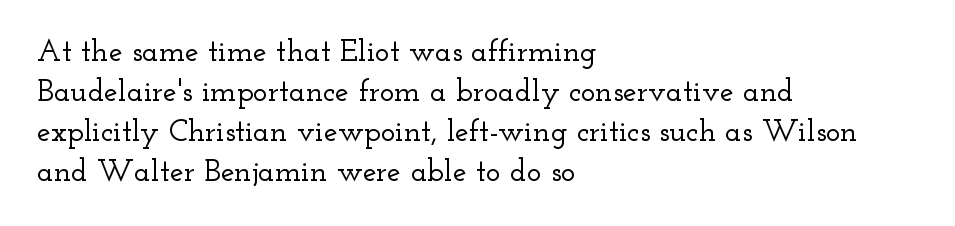
Q: Is the text italic (slanted)? A: No, it is upright.
Q: Is the typeface a serif or a sans-serif typeface? A: Serif.
Q: Is the text underlined? A: No.
Q: How is the paragraph aligned? A: Left-aligned.
Q: Is the spacing between letters normal or unusually wide? A: Normal.
Q: Is the spacing between lines tight, normal or loose? A: Normal.
Q: Width (condensed, normal, or wide)? A: Wide.
Q: Stroke contrast? A: Low.
Q: x-height? A: Small.
Q: Monospaced? A: No.
